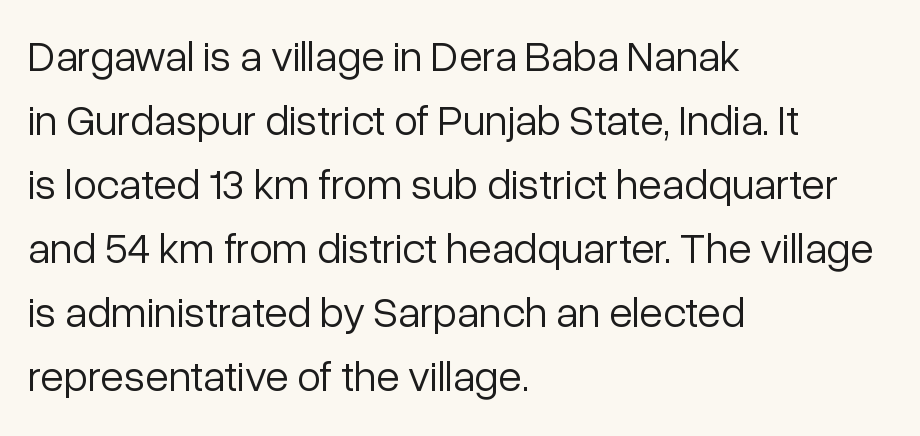
Q: Is the text bold? A: No.
Q: Is the text italic (slanted)? A: No, it is upright.
Q: Is the typeface a serif or a sans-serif typeface? A: Sans-serif.
Q: Is the text underlined? A: No.
Q: How is the paragraph aligned? A: Left-aligned.
Q: Is the spacing between letters normal or unusually wide? A: Normal.
Q: Is the spacing between lines tight, normal or loose? A: Normal.
Q: Width (condensed, normal, or wide)? A: Normal.
Q: Stroke contrast? A: Low.
Q: x-height? A: Medium.
Q: Monospaced? A: No.
